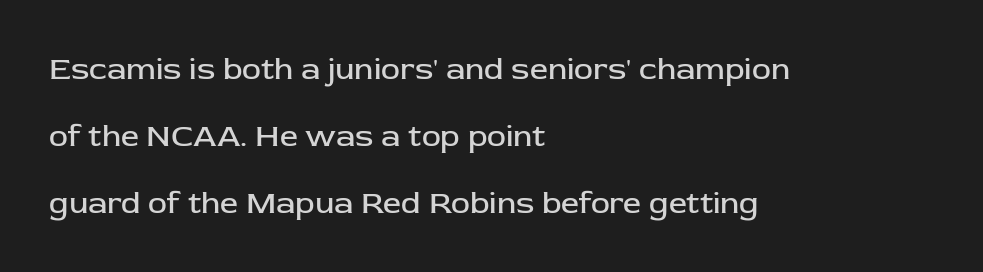
Looks like regular typesetting: each glyph gets only the width it needs. The line-height multiplier appears high, well above default. All the whitespace from short lines collects on the right. Quick note: not italic, upright. In terms of letterspacing, this is plain default setting. Classification — sans serif.
